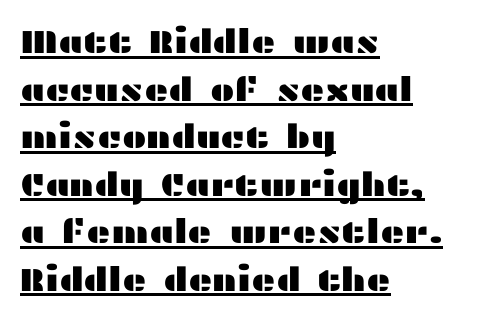
{"serif": "no", "italic": "no", "width": "wide", "stroke_contrast": "medium", "x_height": "medium", "monospaced": "no", "underline": "yes", "align": "left", "line_spacing": "normal", "line_spacing_ratio": 1.44, "letter_spacing": "normal", "letter_spacing_em": 0.0, "glyph_px": 33}
